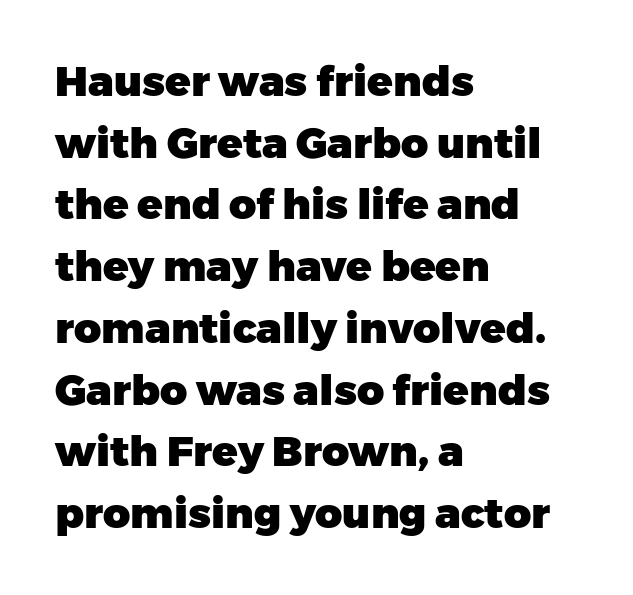
Q: Is the text bold? A: Yes.
Q: Is the text italic (slanted)? A: No, it is upright.
Q: Is the typeface a serif or a sans-serif typeface? A: Sans-serif.
Q: Is the text underlined? A: No.
Q: How is the paragraph aligned? A: Left-aligned.
Q: Is the spacing between letters normal or unusually wide? A: Normal.
Q: Is the spacing between lines tight, normal or loose? A: Normal.
Q: Width (condensed, normal, or wide)? A: Normal.
Q: Stroke contrast? A: Low.
Q: x-height? A: Medium.
Q: Monospaced? A: No.
